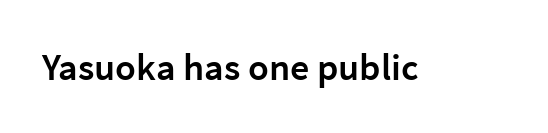
The image shows 38 px semibold sans-serif type, upright; set normal letter spacing, not underlined; low stroke contrast and a medium x-height.
